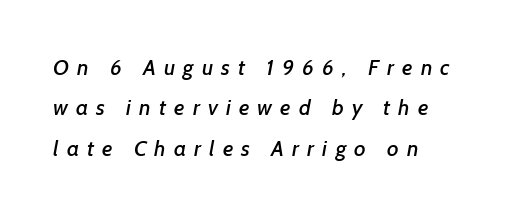
Substantial extra tracking has been applied to these lines. Underline: absent. This rendering uses left alignment, leaving the right contour irregular.
